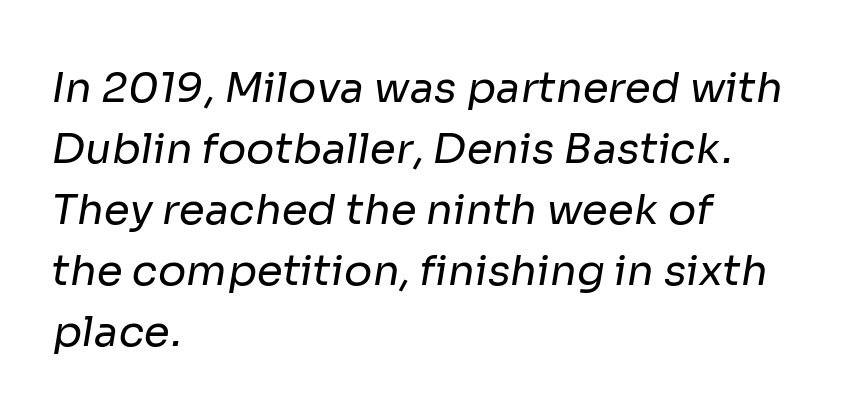
Each new line begins a customary step beneath the previous one. This sample has the flowing, uneven cadence of proportional lettering. The passage shown is not bold in any degree. A sans-serif font was chosen for this passage. This rendering features lettering with no underline. One-word summary of the alignment: left.
